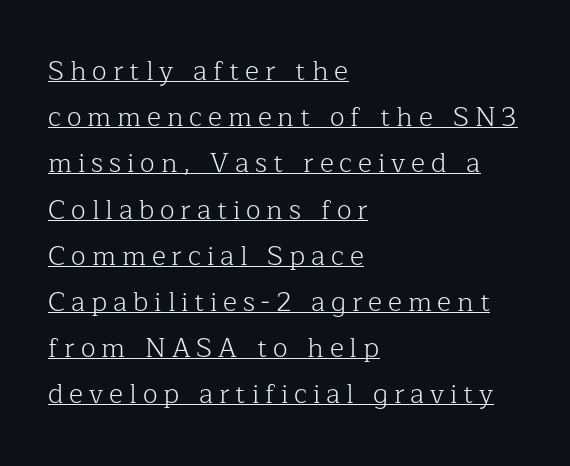
The image shows 27 px text type, upright; set left-aligned, line spacing 1.71x, unusually wide letter spacing (+0.22 em), underlined.
